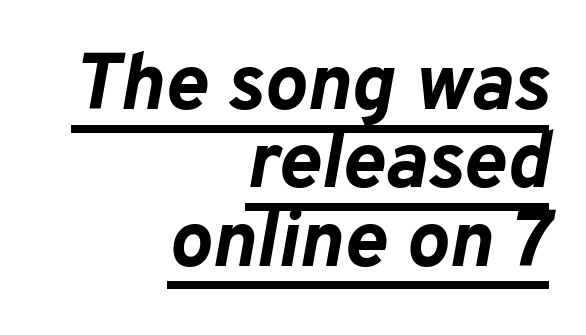
The image shows 80 px bold type, italic (leaning right); set right-aligned, tight line spacing (0.98x), normal letter spacing, underlined; low stroke contrast and a medium x-height.
